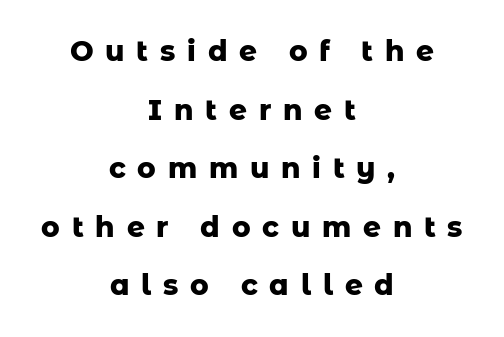
The foot of each line stays bare and open. The passage shown is typeset with a sans-serif family. A roman cut, with each character standing at attention. How would I describe the line gaps? Wide and relaxed. The face used here is proportionally spaced, like ordinary book or web type.
